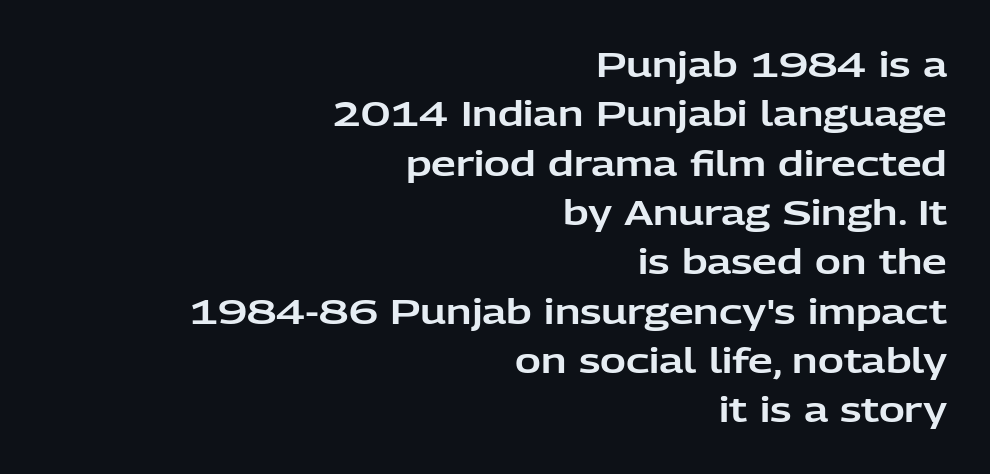
{"serif": "no", "italic": "no", "width": "normal", "stroke_contrast": "low", "x_height": "medium", "monospaced": "no", "underline": "no", "align": "right", "line_spacing": "normal", "line_spacing_ratio": 1.41, "letter_spacing": "normal", "letter_spacing_em": 0.0, "glyph_px": 35}
